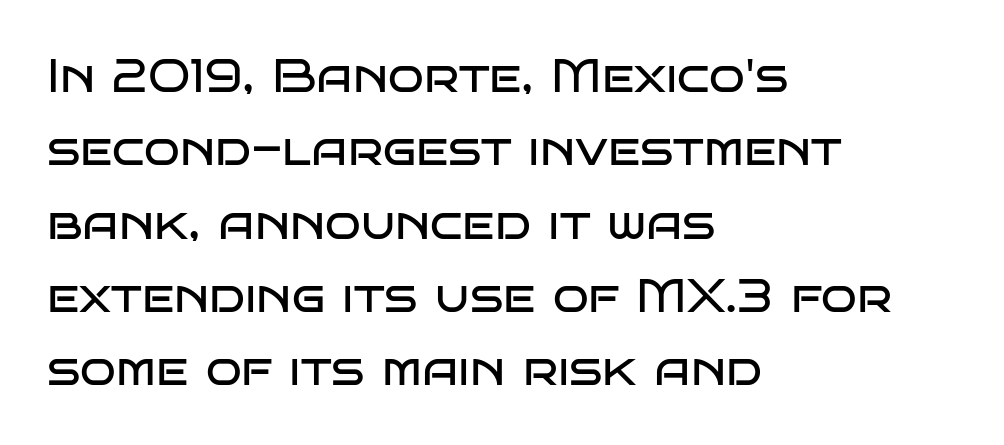
{"serif": "no", "italic": "no", "bold": "no", "weight": "regular", "width": "wide", "stroke_contrast": "low", "x_height": "large", "monospaced": "no", "underline": "no", "align": "left", "line_spacing": "normal", "line_spacing_ratio": 1.56, "letter_spacing": "normal", "letter_spacing_em": 0.0, "glyph_px": 47}
